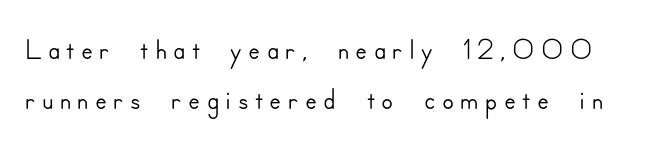
{"serif": "no", "italic": "no", "width": "normal", "stroke_contrast": "low", "x_height": "small", "monospaced": "no", "underline": "no", "line_spacing": "tight", "line_spacing_ratio": 1.14, "glyph_px": 44}
